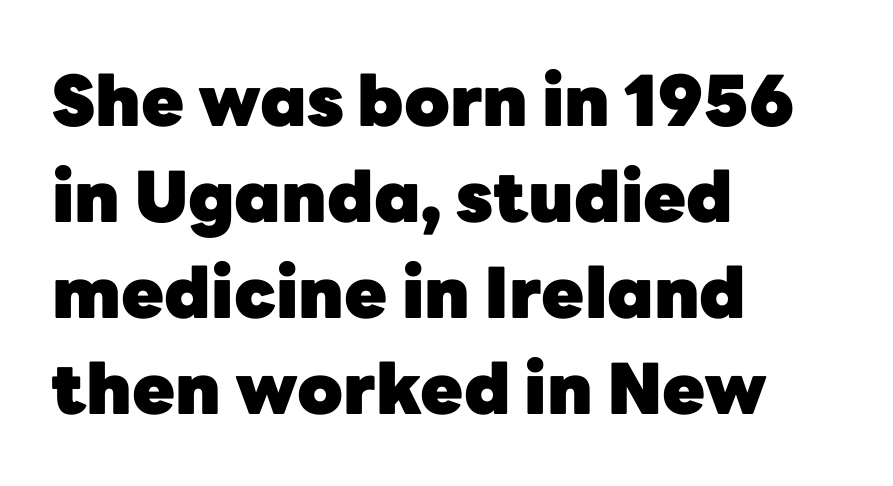
The image shows 70 px heavy sans-serif type, upright; set left-aligned, normal line spacing (1.37x), normal letter spacing, not underlined; low stroke contrast and a medium x-height.
